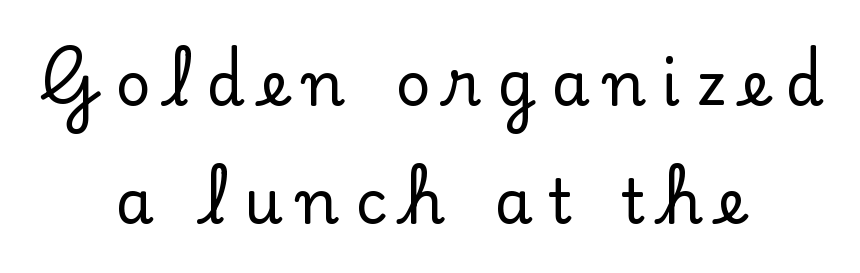
The image shows 61 px serif type, upright; set centered, loose line spacing (1.94x), unusually wide letter spacing (+0.26 em), not underlined; low stroke contrast and a small x-height.
